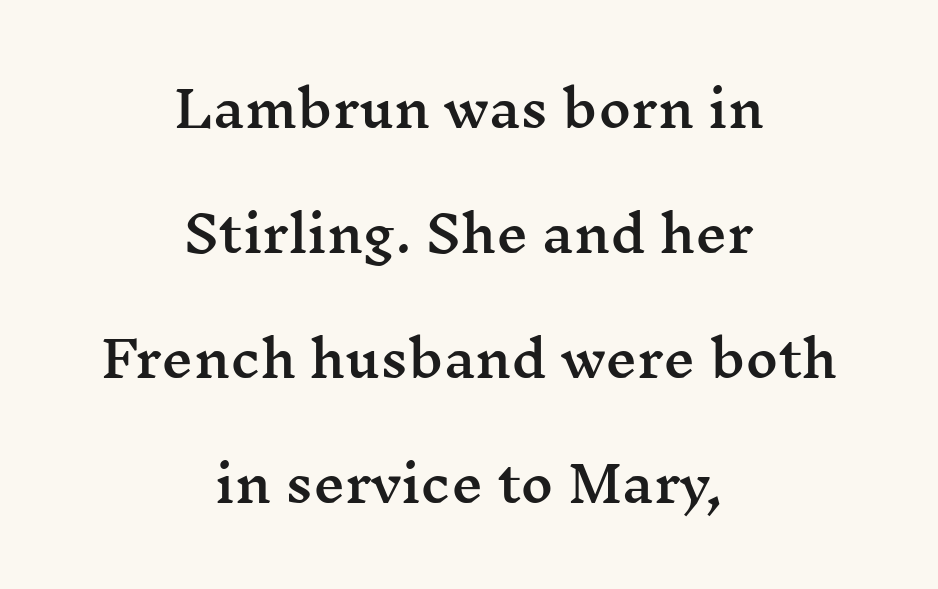
Q: Is the text italic (slanted)? A: No, it is upright.
Q: Is the typeface a serif or a sans-serif typeface? A: Serif.
Q: Is the text underlined? A: No.
Q: How is the paragraph aligned? A: Centered.
Q: Is the spacing between letters normal or unusually wide? A: Normal.
Q: Is the spacing between lines tight, normal or loose? A: Loose.
Q: Width (condensed, normal, or wide)? A: Wide.
Q: Stroke contrast? A: Medium.
Q: x-height? A: Medium.
Q: Monospaced? A: No.
